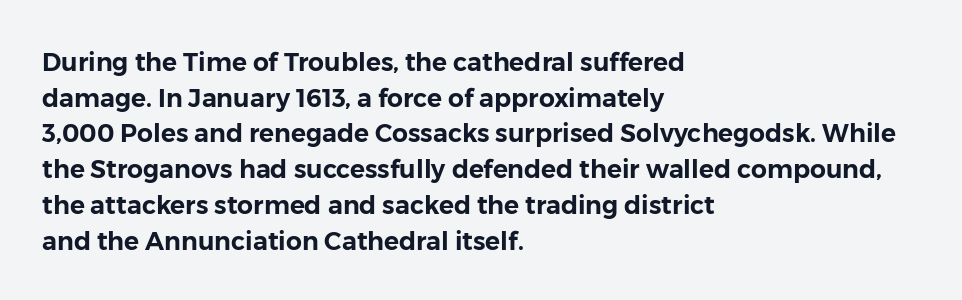
Q: Is the text italic (slanted)? A: No, it is upright.
Q: Is the text underlined? A: No.
Q: How is the paragraph aligned? A: Left-aligned.
Q: Is the spacing between letters normal or unusually wide? A: Normal.
Q: Is the spacing between lines tight, normal or loose? A: Normal.
